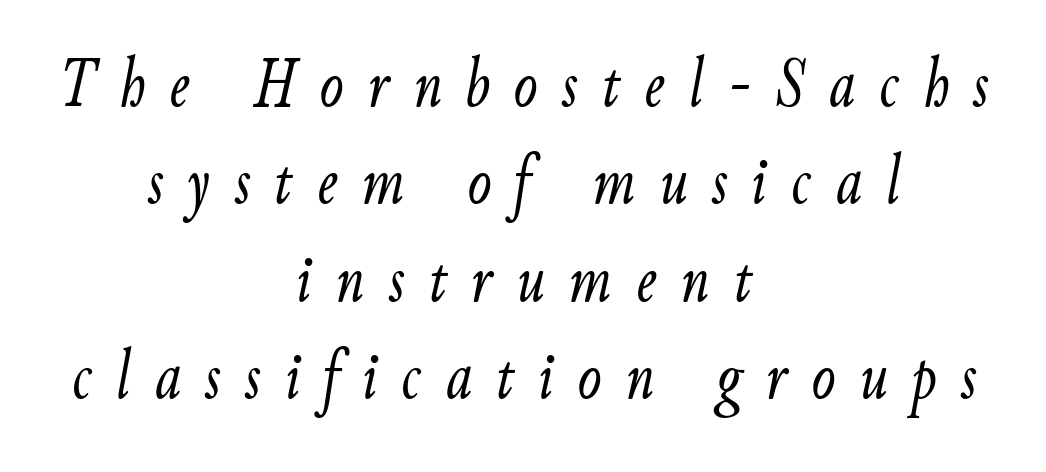
Q: Is the text bold? A: No.
Q: Is the text italic (slanted)? A: Yes, it leans right by about 9 degrees.
Q: Is the text underlined? A: No.
Q: How is the paragraph aligned? A: Centered.
Q: Is the spacing between letters normal or unusually wide? A: Unusually wide.
Q: Is the spacing between lines tight, normal or loose? A: Normal.
Q: Width (condensed, normal, or wide)? A: Condensed.
Q: Stroke contrast? A: Low.
Q: x-height? A: Small.
Q: Monospaced? A: No.
